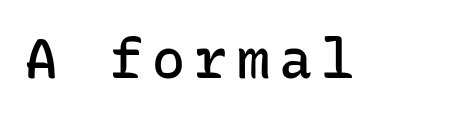
Q: Is the text bold? A: Semi-bold.
Q: Is the text italic (slanted)? A: No, it is upright.
Q: Is the typeface a serif or a sans-serif typeface? A: Sans-serif.
Q: Is the text underlined? A: No.
Q: Width (condensed, normal, or wide)? A: Normal.
Q: Stroke contrast? A: Low.
Q: x-height? A: Medium.
Q: Monospaced? A: Yes.
